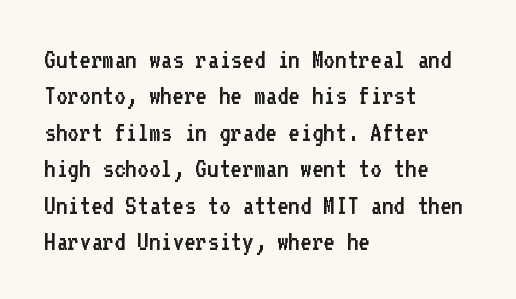
The image shows 28 px regular-weight sans-serif type, upright, monospaced; set left-aligned, normal line spacing (1.3x), normal letter spacing, not underlined; low stroke contrast and a medium x-height.
